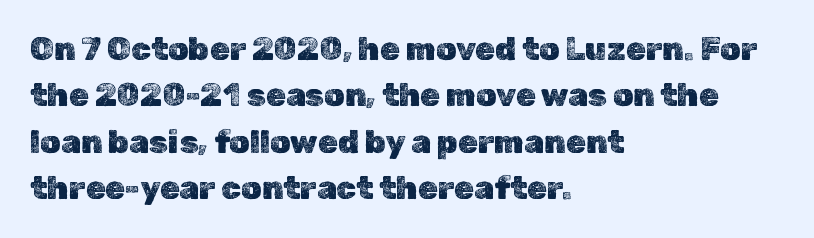
Q: Is the text italic (slanted)? A: No, it is upright.
Q: Is the text underlined? A: No.
Q: How is the paragraph aligned? A: Left-aligned.
Q: Is the spacing between letters normal or unusually wide? A: Normal.
Q: Is the spacing between lines tight, normal or loose? A: Normal.
Q: Width (condensed, normal, or wide)? A: Normal.
Q: x-height? A: Medium.
Q: Monospaced? A: No.
